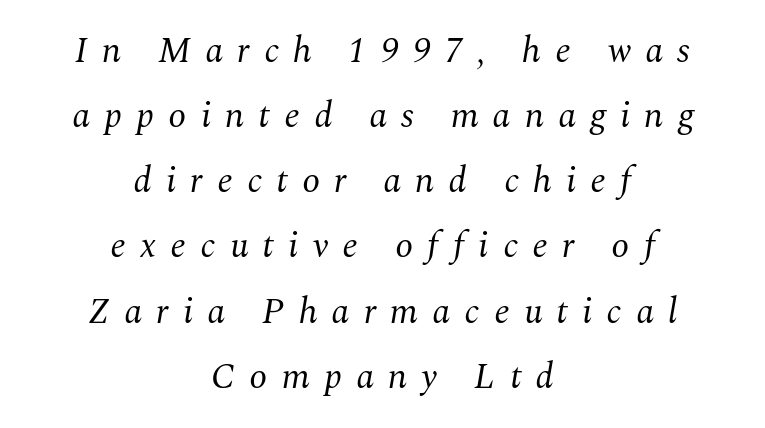
{"serif": "yes", "italic": "yes", "lean": "right", "slant_degrees": 10, "bold": "no", "weight": "regular", "width": "normal", "stroke_contrast": "medium", "x_height": "medium", "monospaced": "no", "underline": "no", "align": "center", "line_spacing_ratio": 1.81, "letter_spacing": "wide", "letter_spacing_em": 0.39, "glyph_px": 36}
